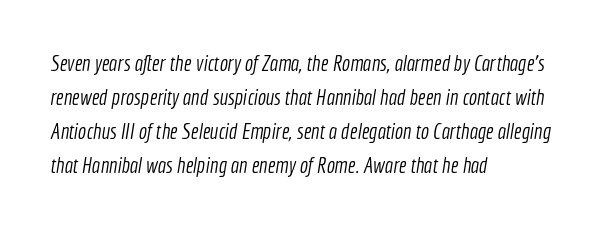
{"bold": "no", "underline": "no", "align": "left", "line_spacing": "normal", "line_spacing_ratio": 1.55, "letter_spacing": "normal", "letter_spacing_em": 0.0, "glyph_px": 22}
